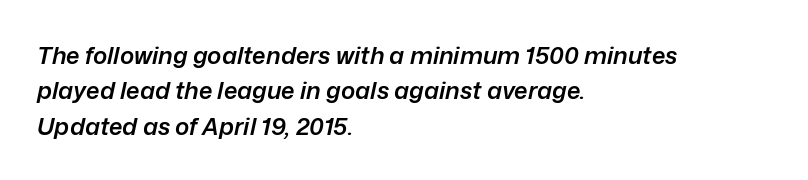
Q: Is the text bold? A: Semi-bold.
Q: Is the text italic (slanted)? A: Yes, it leans right by about 12 degrees.
Q: Is the text underlined? A: No.
Q: How is the paragraph aligned? A: Left-aligned.
Q: Is the spacing between letters normal or unusually wide? A: Normal.
Q: Is the spacing between lines tight, normal or loose? A: Normal.
